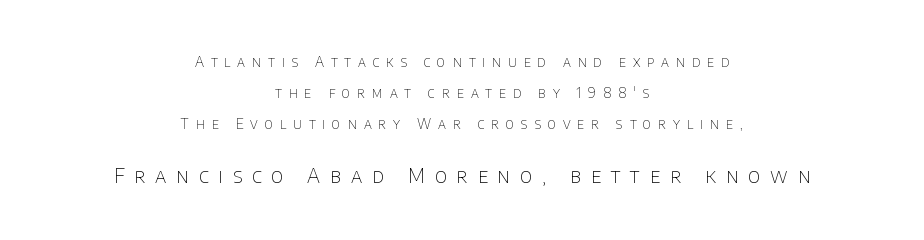
The image shows 20 px text type, upright; set centered, loose line spacing (2.23x), unusually wide letter spacing (+0.49 em), not underlined; the second (bottom) block is 1.43x larger.
